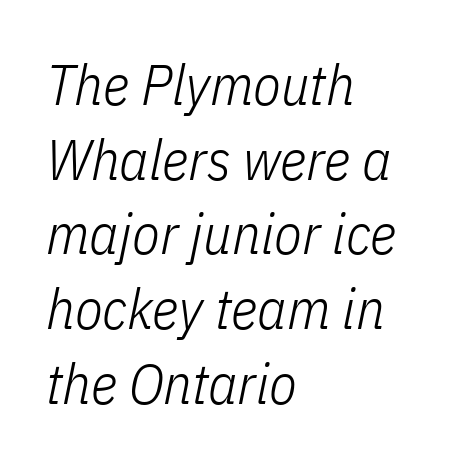
The image shows 57 px light, condensed type, italic (leaning right); set left-aligned, normal line spacing (1.31x), normal letter spacing, not underlined; low stroke contrast and a medium x-height.
